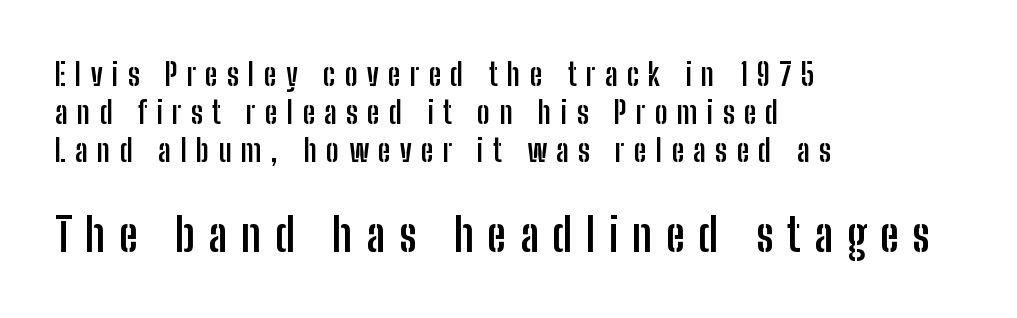
{"serif": "no", "italic": "no", "bold": "yes", "weight": "semibold", "width": "condensed", "stroke_contrast": "low", "x_height": "medium", "monospaced": "no", "underline": "no", "align": "left", "line_spacing_ratio": 1.23, "letter_spacing": "wide", "letter_spacing_em": 0.3, "larger_block": "second", "size_ratio": 1.48, "glyph_px": 46}
